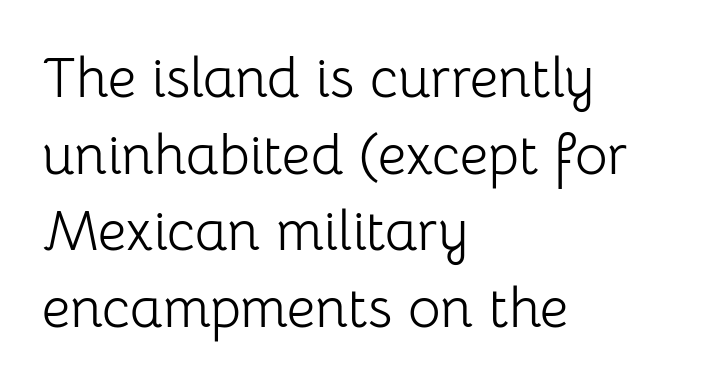
{"serif": "no", "italic": "no", "bold": "no", "weight": "light", "width": "normal", "stroke_contrast": "low", "x_height": "medium", "monospaced": "no", "underline": "no", "align": "left", "line_spacing": "normal", "line_spacing_ratio": 1.37, "letter_spacing": "normal", "letter_spacing_em": 0.0, "glyph_px": 56}
